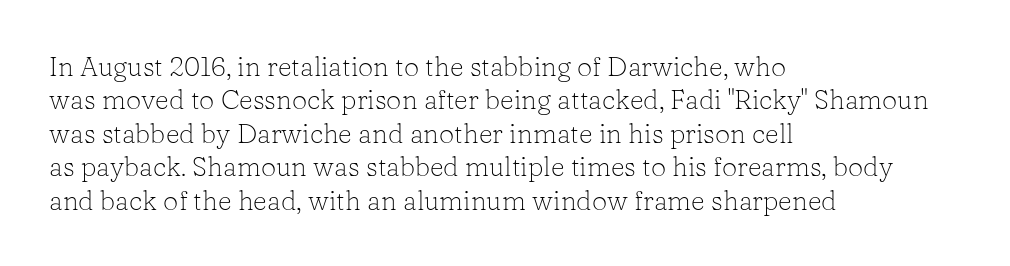
No letter is thick-stroked: the sample isn't bold. This rendering leaves character spacing at its baseline value. A bare baseline throughout the passage. Line beginnings align vertically; line endings do not. This sample uses an upright cut, with every glyph sitting square on the baseline.
